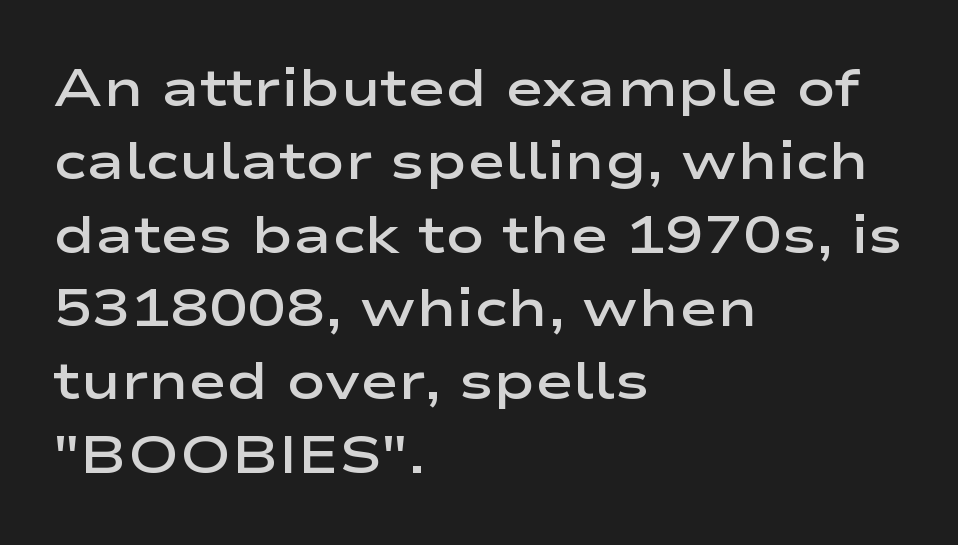
{"serif": "no", "italic": "no", "bold": "semi", "weight": "semibold", "width": "wide", "stroke_contrast": "low", "x_height": "medium", "monospaced": "no", "underline": "no", "align": "left", "line_spacing": "normal", "line_spacing_ratio": 1.41, "letter_spacing": "normal", "letter_spacing_em": 0.0, "glyph_px": 52}
